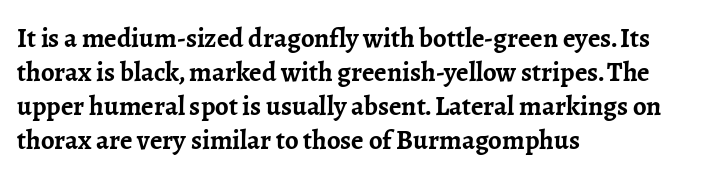
The image shows 27 px bold type, upright; set left-aligned, normal line spacing (1.26x), normal letter spacing, not underlined.
